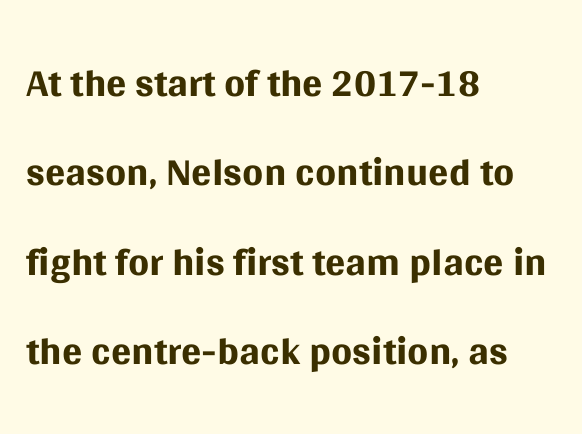
Q: Is the text bold? A: No.
Q: Is the text italic (slanted)? A: No, it is upright.
Q: Is the typeface a serif or a sans-serif typeface? A: Sans-serif.
Q: Is the text underlined? A: No.
Q: How is the paragraph aligned? A: Left-aligned.
Q: Is the spacing between letters normal or unusually wide? A: Normal.
Q: Is the spacing between lines tight, normal or loose? A: Normal.
Q: Width (condensed, normal, or wide)? A: Normal.
Q: Stroke contrast? A: Medium.
Q: x-height? A: Large.
Q: Monospaced? A: No.
